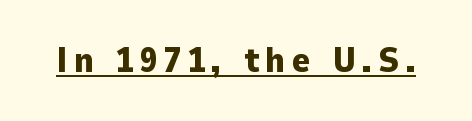
The type sits square on the baseline with zero lean. The sample's only ornament is a line tracing under the words. Is this a sans? Yes — the strokes have no serifs. The characters look thick and weighty, a clear bold. These lines are rendered in a variable-pitch font.
